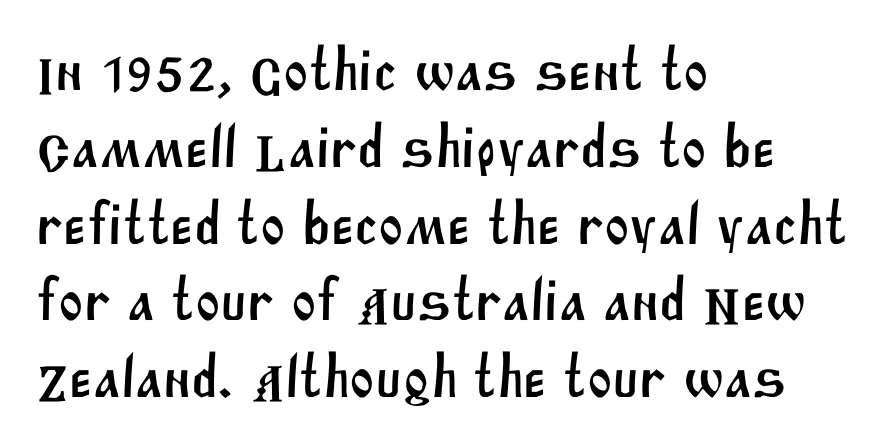
Caption: multi-line text, flush left, ragged right. This sample uses a sans-serif face. Quick note: interline space is typical. Type without underlining. Spacing verdict: proportional, widths tailored to each character. Does extra space separate the letters? No, they use regular spacing.
